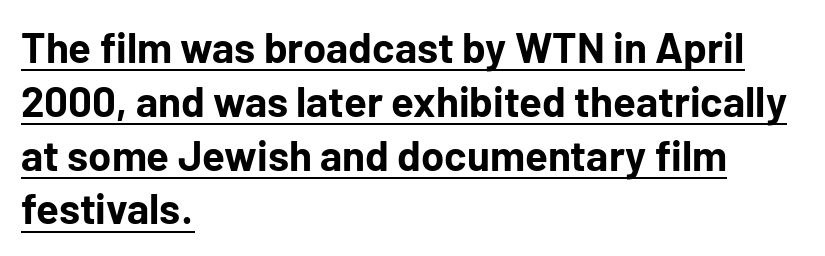
Summary of vertical rhythm: regular, with standard interline spacing. Each letter keeps its own natural width here, so spacing adapts to shape. Does the copy run flush right? No — it runs flush left. Honestly, the letter spacing is just normal — you wouldn't notice it. The strokes are fattened all the way to bold.
